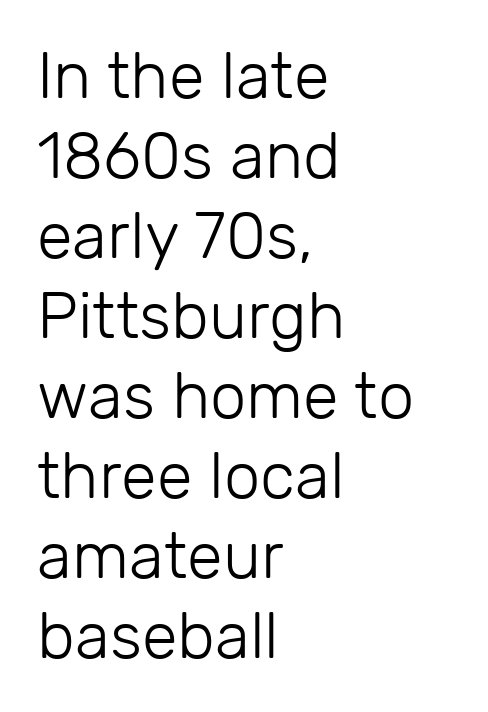
The image shows 65 px light sans-serif type, upright; set left-aligned, line spacing 1.23x, normal letter spacing, not underlined; low stroke contrast and a medium x-height.
